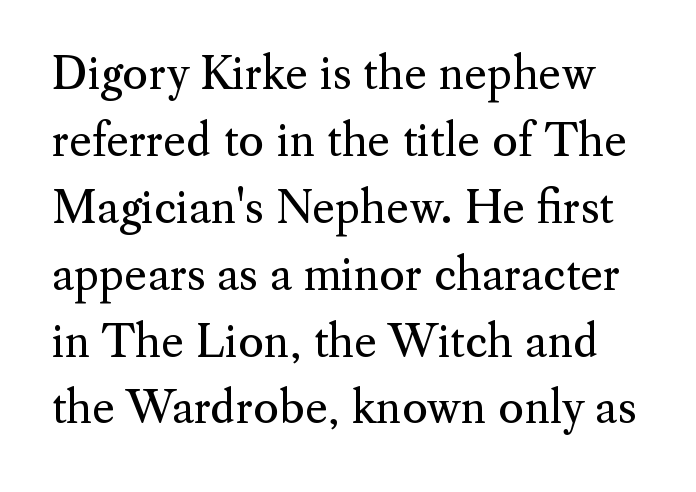
The image shows 44 px regular-weight serif type, upright; set normal line spacing (1.52x), normal letter spacing, not underlined; medium stroke contrast and a small x-height.
